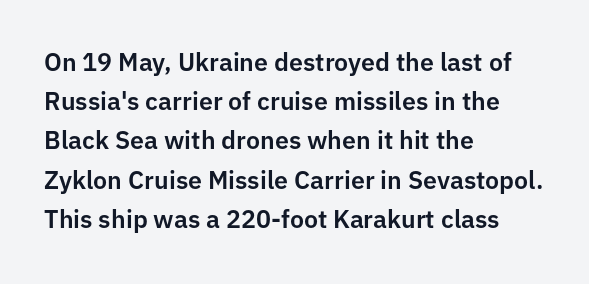
{"italic": "no", "underline": "no", "align": "left", "line_spacing": "normal", "line_spacing_ratio": 1.57, "letter_spacing": "normal", "letter_spacing_em": 0.0, "glyph_px": 25}
